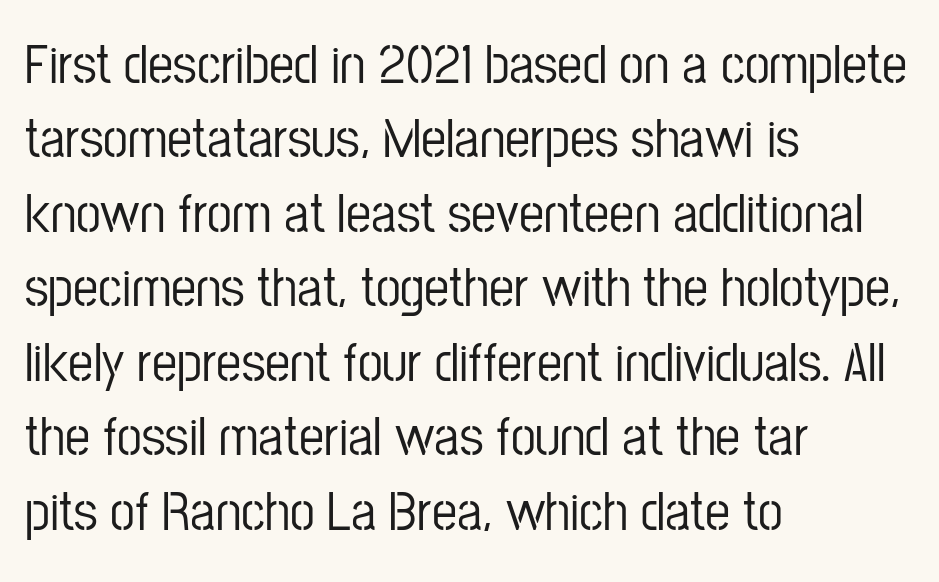
{"serif": "no", "italic": "no", "width": "condensed", "stroke_contrast": "low", "x_height": "medium", "monospaced": "no", "underline": "no", "align": "left", "line_spacing": "normal", "line_spacing_ratio": 1.33, "letter_spacing": "normal", "letter_spacing_em": 0.0, "glyph_px": 56}
